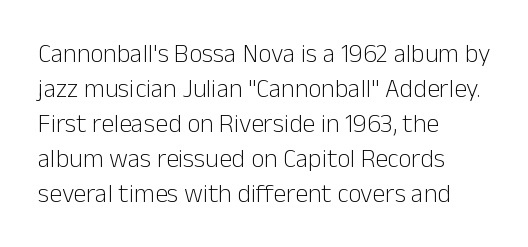
{"italic": "no", "bold": "no", "underline": "no", "align": "left", "line_spacing": "normal", "line_spacing_ratio": 1.35, "letter_spacing": "normal", "letter_spacing_em": 0.0, "glyph_px": 26}
